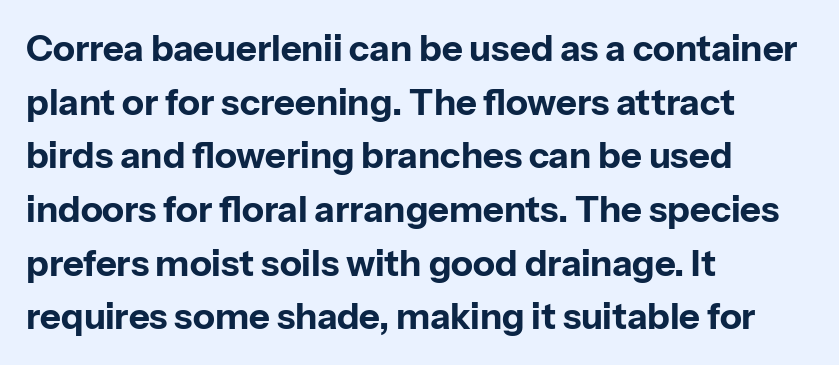
Q: Is the text bold? A: Yes.
Q: Is the text italic (slanted)? A: No, it is upright.
Q: Is the typeface a serif or a sans-serif typeface? A: Sans-serif.
Q: Is the text underlined? A: No.
Q: How is the paragraph aligned? A: Left-aligned.
Q: Is the spacing between letters normal or unusually wide? A: Normal.
Q: Is the spacing between lines tight, normal or loose? A: Normal.
Q: Width (condensed, normal, or wide)? A: Normal.
Q: Stroke contrast? A: Low.
Q: x-height? A: Medium.
Q: Monospaced? A: No.
